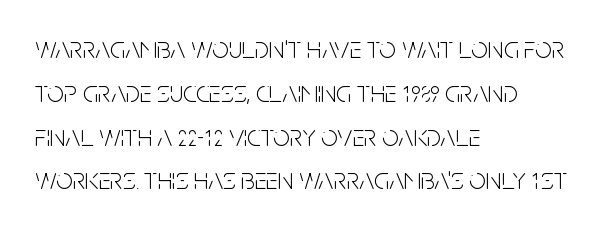
Reading down the column, the eye jumps a familiar distance to each next line. Observe the ordinary spacing: letters are neighbours, not strangers. Tall strokes in this sample are plumb rather than angled. Stroke thickness stays within the range of a standard reading face or lighter. A typesetter would call this proportional, since set widths differ per character.
